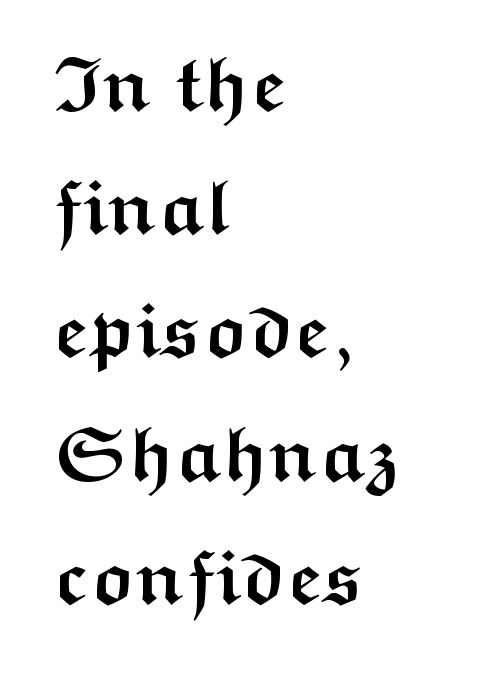
Q: Is the text bold? A: Yes.
Q: Is the text italic (slanted)? A: No, it is upright.
Q: Is the typeface a serif or a sans-serif typeface? A: Sans-serif.
Q: Is the text underlined? A: No.
Q: How is the paragraph aligned? A: Left-aligned.
Q: Is the spacing between letters normal or unusually wide? A: Normal.
Q: Is the spacing between lines tight, normal or loose? A: Normal.
Q: Width (condensed, normal, or wide)? A: Wide.
Q: Stroke contrast? A: Medium.
Q: x-height? A: Medium.
Q: Monospaced? A: No.
